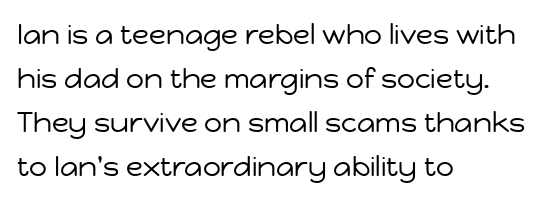
The image shows 28 px regular-weight sans-serif type, upright; set left-aligned, normal line spacing (1.57x), normal letter spacing, not underlined; low stroke contrast and a medium x-height.
